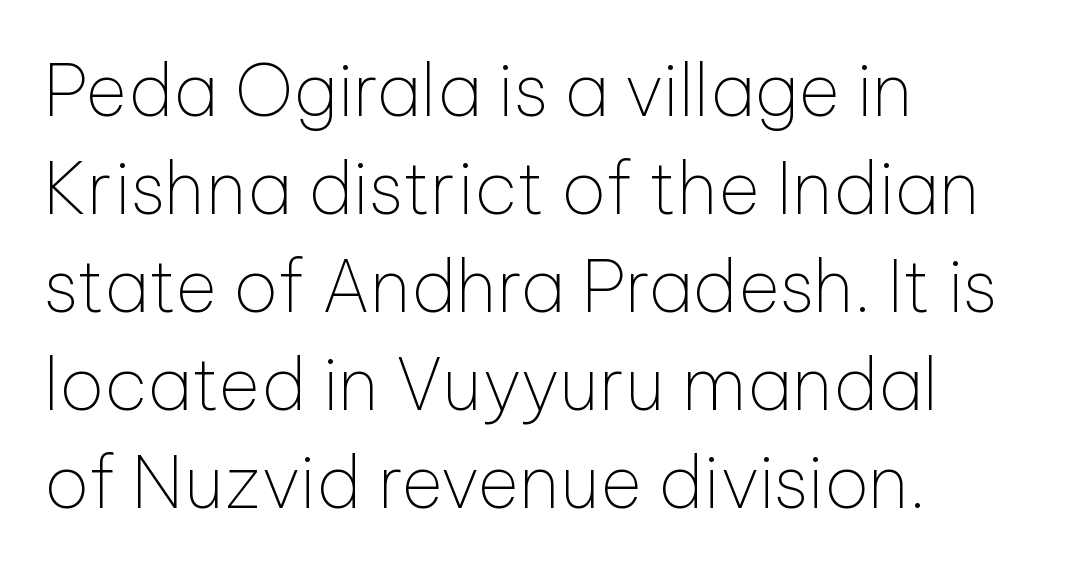
The image shows 72 px thin sans-serif type, upright; set left-aligned, normal line spacing (1.36x), normal letter spacing, not underlined; low stroke contrast and a medium x-height.
